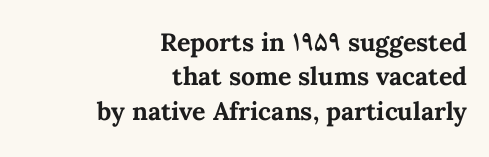
The space directly below the letters is spotless. The space between consecutive lines is moderate. Observe the ordinary spacing: letters are neighbours, not strangers. The rag falls on the left side of this text block. Every stem runs plumb, perpendicular to the baseline.
